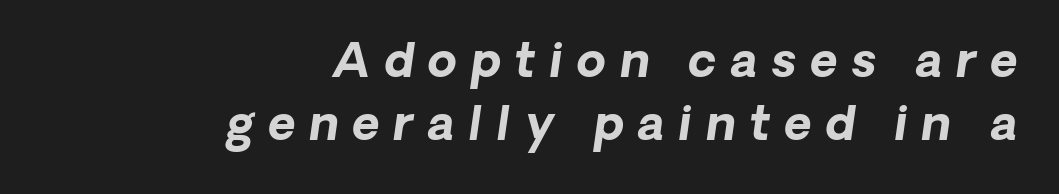
Interline gaps are of average width in this sample. Decoration check: the copy has no underline. The rendering uses natural spacing where letterforms have individual widths. Does the lettering tilt? It does — this is italic.
